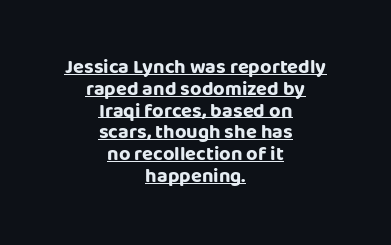
Q: Is the text bold? A: Yes.
Q: Is the text italic (slanted)? A: No, it is upright.
Q: Is the text underlined? A: Yes.
Q: How is the paragraph aligned? A: Centered.
Q: Is the spacing between letters normal or unusually wide? A: Normal.
Q: Is the spacing between lines tight, normal or loose? A: Tight.
